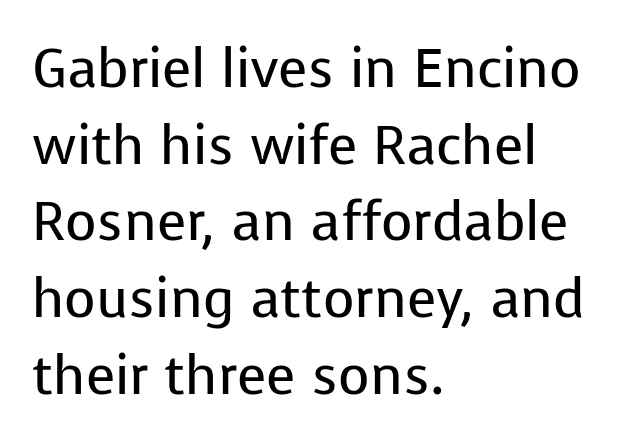
The image shows 54 px regular-weight sans-serif type, upright; set left-aligned, normal line spacing (1.42x), normal letter spacing, not underlined; low stroke contrast and a medium x-height.
